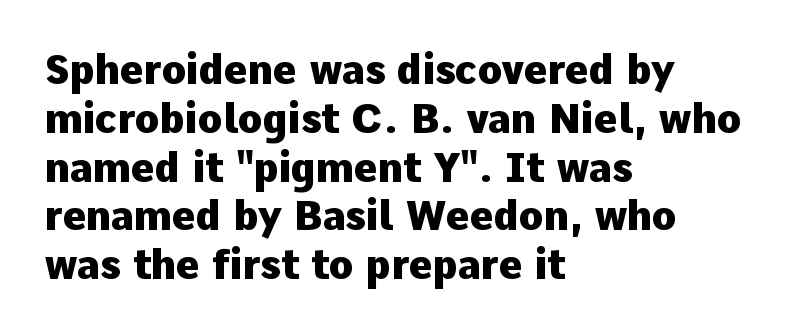
Letters rest on an invisible, unmarked baseline. Leftover space on each line is placed entirely after the last word. The face used here is a sans, in the tradition of grotesques and geometrics. The face used here is proportionally spaced, like ordinary book or web type. Heavy-handed strokes throughout: this text is bold. The lettering stays uniformly vertical, giving the passage a roman look.
